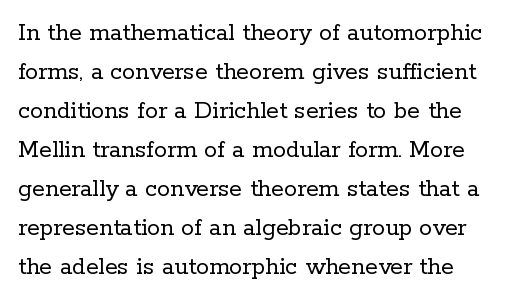
Each new line begins a customary step beneath the previous one. Students, note that the glyphs here touch the page at normal intervals. Letters rest on an invisible, unmarked baseline. Posture: upright roman.
